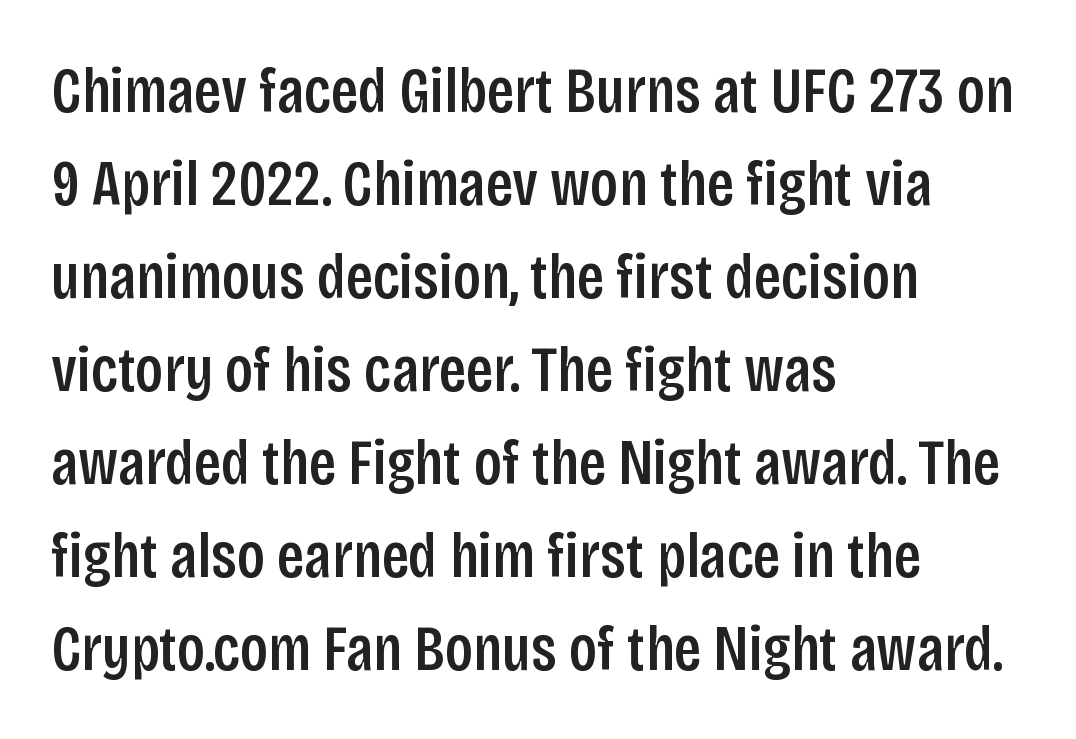
Q: Is the text italic (slanted)? A: No, it is upright.
Q: Is the typeface a serif or a sans-serif typeface? A: Sans-serif.
Q: Is the text underlined? A: No.
Q: How is the paragraph aligned? A: Left-aligned.
Q: Is the spacing between letters normal or unusually wide? A: Normal.
Q: Is the spacing between lines tight, normal or loose? A: Normal.
Q: Width (condensed, normal, or wide)? A: Condensed.
Q: Stroke contrast? A: Low.
Q: x-height? A: Large.
Q: Monospaced? A: No.
